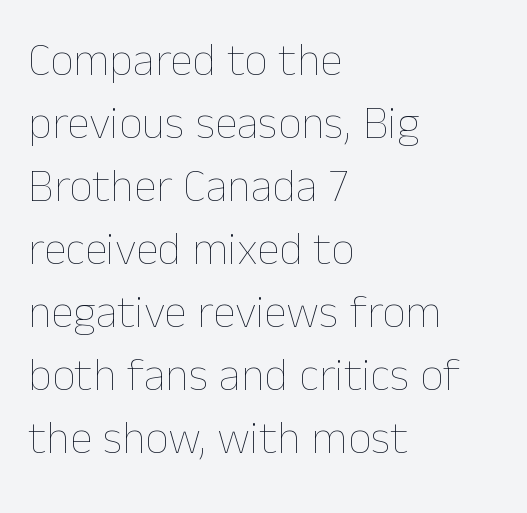
{"italic": "no", "bold": "no", "weight": "thin", "width": "normal", "stroke_contrast": "low", "x_height": "medium", "monospaced": "no", "underline": "no", "align": "left", "line_spacing": "normal", "line_spacing_ratio": 1.37, "letter_spacing": "normal", "letter_spacing_em": 0.0, "glyph_px": 46}
